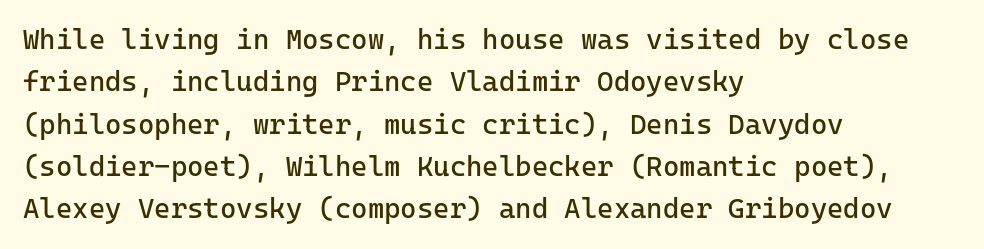
Q: Is the text bold? A: No.
Q: Is the text italic (slanted)? A: No, it is upright.
Q: Is the typeface a serif or a sans-serif typeface? A: Sans-serif.
Q: Is the text underlined? A: No.
Q: How is the paragraph aligned? A: Left-aligned.
Q: Is the spacing between letters normal or unusually wide? A: Normal.
Q: Is the spacing between lines tight, normal or loose? A: Normal.
Q: Width (condensed, normal, or wide)? A: Normal.
Q: Stroke contrast? A: Low.
Q: x-height? A: Medium.
Q: Monospaced? A: Yes.
